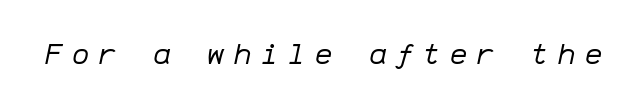
{"italic": "yes", "lean": "right", "slant_degrees": 12, "bold": "no", "weight": "regular", "width": "normal", "stroke_contrast": "low", "x_height": "medium", "monospaced": "yes", "underline": "no", "letter_spacing": "wide", "letter_spacing_em": 0.33, "glyph_px": 29}
